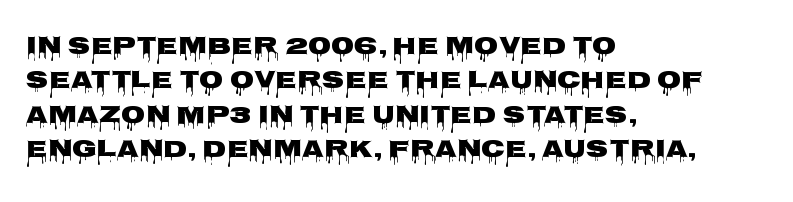
Q: Is the text bold? A: Yes.
Q: Is the text italic (slanted)? A: No, it is upright.
Q: Is the text underlined? A: No.
Q: How is the paragraph aligned? A: Left-aligned.
Q: Is the spacing between letters normal or unusually wide? A: Normal.
Q: Is the spacing between lines tight, normal or loose? A: Normal.
